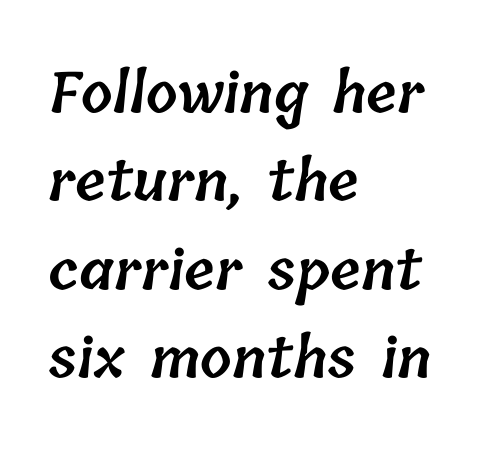
The image shows 56 px semibold type; set left-aligned, normal line spacing (1.58x), normal letter spacing, not underlined; low stroke contrast and a medium x-height.
